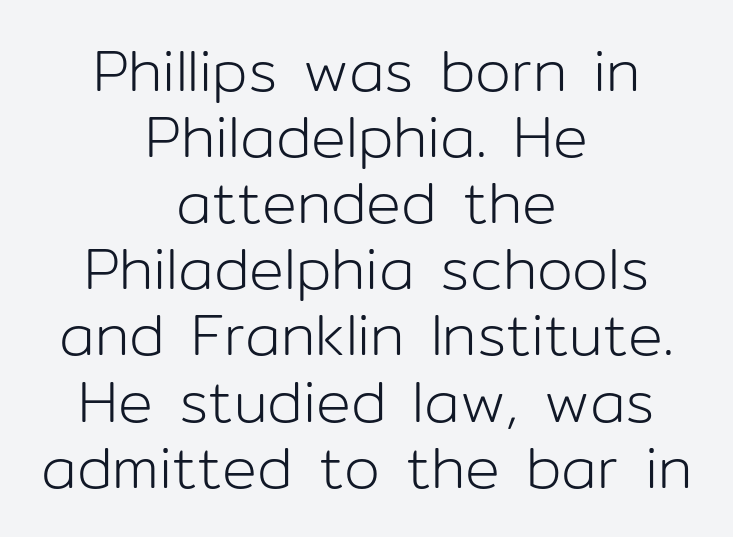
{"serif": "no", "italic": "no", "bold": "no", "weight": "light", "width": "normal", "stroke_contrast": "low", "x_height": "medium", "monospaced": "no", "underline": "no", "align": "center", "line_spacing": "tight", "line_spacing_ratio": 1.14, "letter_spacing": "normal", "letter_spacing_em": 0.0, "glyph_px": 58}
